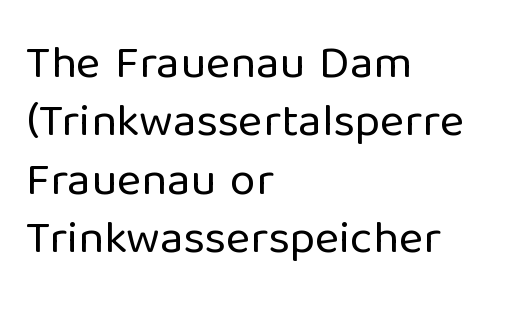
The image shows 47 px regular-weight sans-serif type, upright; set left-aligned, line spacing 1.24x, normal letter spacing, not underlined; low stroke contrast and a medium x-height.
